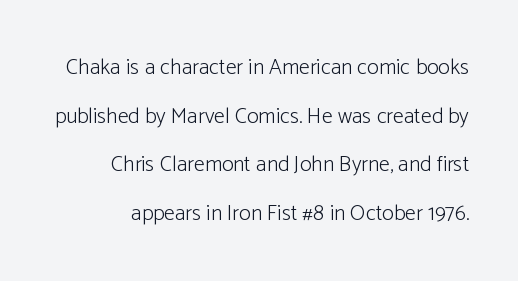
Underlining? Definitely not there. In terms of posture, this sample is upright. Weight: not bold — regular or lighter. The letters sit at their default tracking, neither squeezed nor spread.
